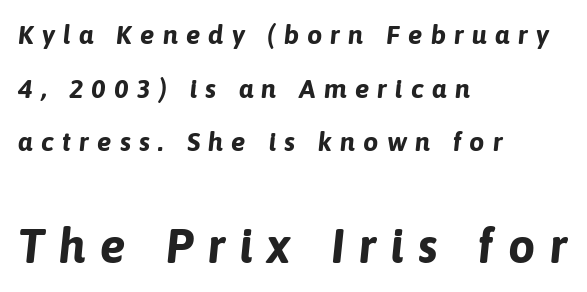
Q: Is the text bold? A: Yes.
Q: Is the text italic (slanted)? A: Yes, it leans right by about 6 degrees.
Q: Is the text underlined? A: No.
Q: How is the paragraph aligned? A: Left-aligned.
Q: Is the spacing between letters normal or unusually wide? A: Unusually wide.
Q: Is the spacing between lines tight, normal or loose? A: Loose.
Q: Which block of text is set in a larger size, the first (top) or the second (bottom)? A: The second (bottom) one.
Q: Width (condensed, normal, or wide)? A: Normal.
Q: Stroke contrast? A: Low.
Q: x-height? A: Medium.
Q: Monospaced? A: No.
